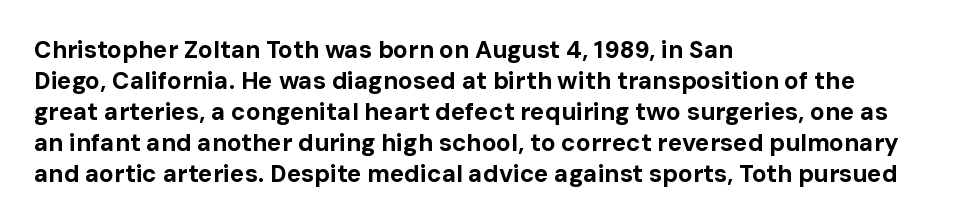
Q: Is the text bold? A: Yes.
Q: Is the text italic (slanted)? A: No, it is upright.
Q: Is the text underlined? A: No.
Q: How is the paragraph aligned? A: Left-aligned.
Q: Is the spacing between letters normal or unusually wide? A: Normal.
Q: Is the spacing between lines tight, normal or loose? A: Normal.
